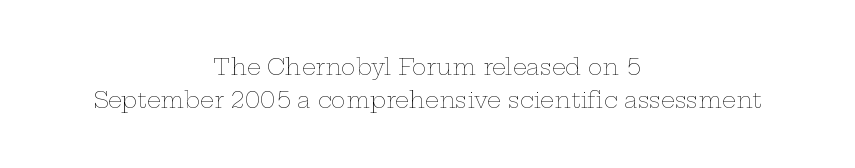
Q: Is the text bold? A: No.
Q: Is the text italic (slanted)? A: No, it is upright.
Q: Is the text underlined? A: No.
Q: How is the paragraph aligned? A: Centered.
Q: Is the spacing between letters normal or unusually wide? A: Normal.
Q: Is the spacing between lines tight, normal or loose? A: Normal.
